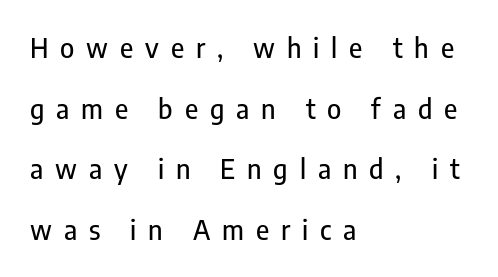
{"italic": "no", "underline": "no", "align": "left", "line_spacing": "loose", "line_spacing_ratio": 2.25, "letter_spacing": "wide", "letter_spacing_em": 0.44, "glyph_px": 27}
